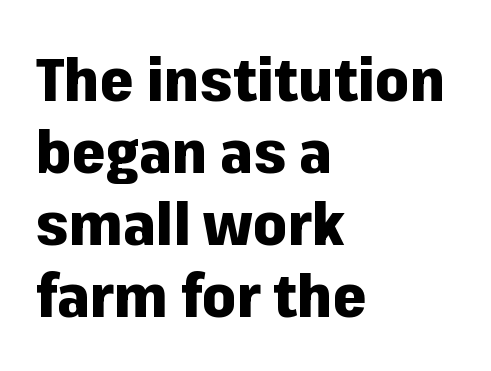
The typeface chosen for these lines omits serifs. The area under the type is left untouched. Character widths vary here, with narrow letters taking less room than wide ones. Typographic density is high because the face is bold. Nothing unusual about the tracking: characters are spaced as the font intends.
